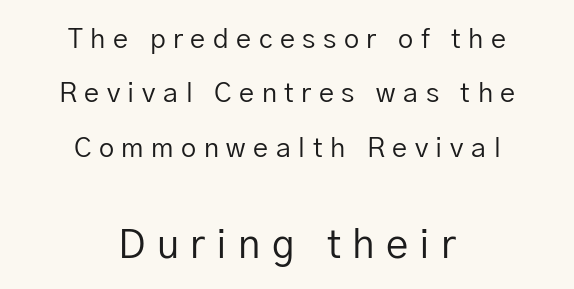
The image shows 40 px regular-weight sans-serif type, upright; set centered, loose line spacing (2.01x), unusually wide letter spacing (+0.28 em), not underlined; the second (bottom) block is 1.48x larger; low stroke contrast and a medium x-height.
